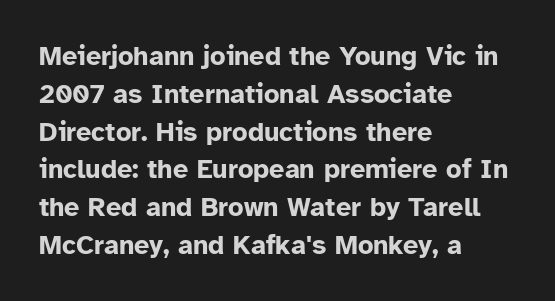
Q: Is the text bold? A: Yes.
Q: Is the text italic (slanted)? A: No, it is upright.
Q: Is the text underlined? A: No.
Q: How is the paragraph aligned? A: Left-aligned.
Q: Is the spacing between letters normal or unusually wide? A: Normal.
Q: Is the spacing between lines tight, normal or loose? A: Normal.
